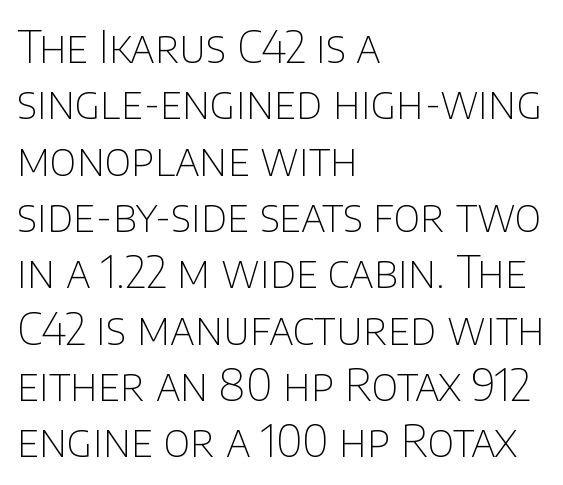
{"serif": "no", "italic": "no", "bold": "no", "weight": "thin", "width": "normal", "stroke_contrast": "low", "x_height": "large", "monospaced": "no", "underline": "no", "align": "left", "line_spacing": "normal", "line_spacing_ratio": 1.28, "letter_spacing": "normal", "letter_spacing_em": 0.0, "glyph_px": 44}
